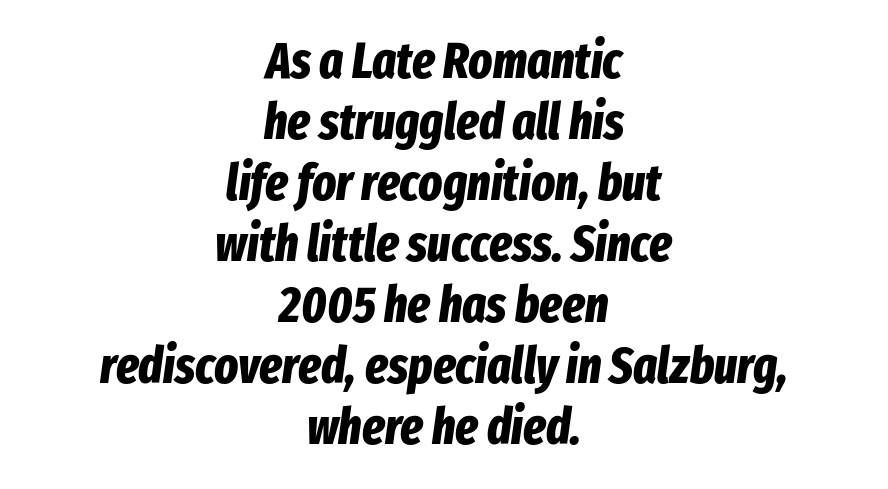
Q: Is the text bold? A: Yes.
Q: Is the text italic (slanted)? A: Yes, it leans right by about 8 degrees.
Q: Is the text underlined? A: No.
Q: How is the paragraph aligned? A: Centered.
Q: Is the spacing between letters normal or unusually wide? A: Normal.
Q: Width (condensed, normal, or wide)? A: Condensed.
Q: Stroke contrast? A: Low.
Q: x-height? A: Medium.
Q: Monospaced? A: No.
